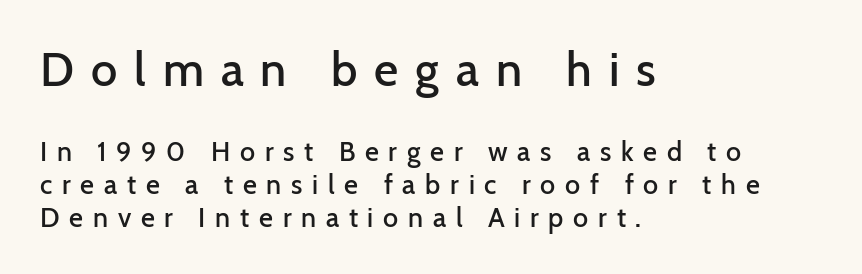
The image shows 47 px semibold sans-serif type, upright; set left-aligned, line spacing 1.21x, unusually wide letter spacing (+0.36 em), not underlined; the first (top) block is 1.74x larger; low stroke contrast and a medium x-height.
